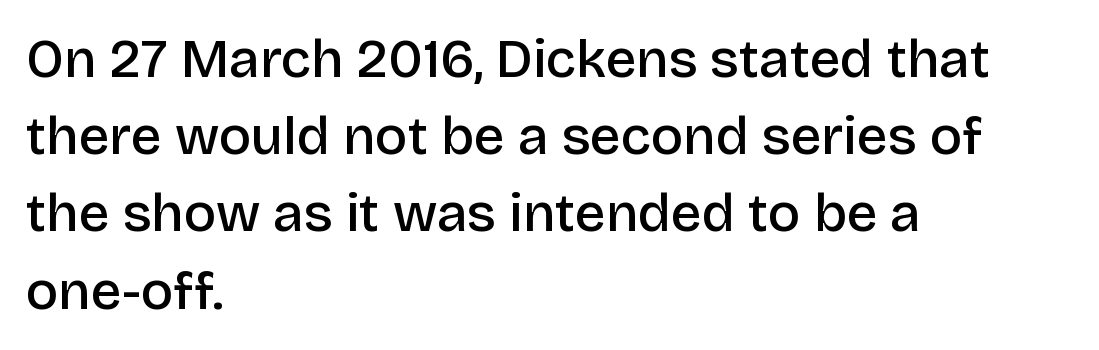
Do the characters align in a grid? No, the font is proportional. Heft: intermediate — a semibold. Decoration check: the copy has no underline. Characters follow at the spacing the type designer built in. Posture: vertical. If you measured baseline to baseline, you'd find a middling distance.
